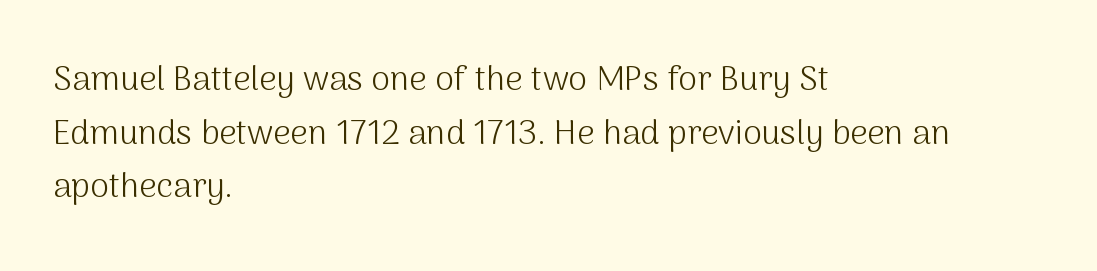
The image shows 34 px light sans-serif type, upright; set left-aligned, normal line spacing (1.58x), normal letter spacing, not underlined; medium stroke contrast and a medium x-height.
